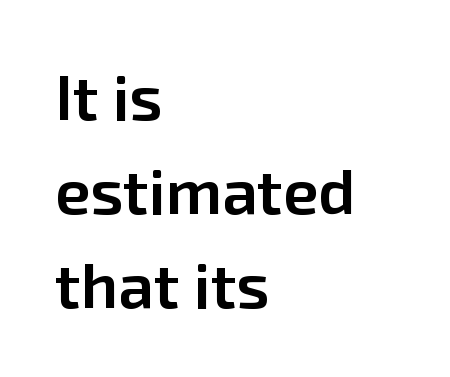
Q: Is the text bold? A: Semi-bold.
Q: Is the text italic (slanted)? A: No, it is upright.
Q: Is the typeface a serif or a sans-serif typeface? A: Sans-serif.
Q: Is the text underlined? A: No.
Q: How is the paragraph aligned? A: Left-aligned.
Q: Is the spacing between letters normal or unusually wide? A: Normal.
Q: Is the spacing between lines tight, normal or loose? A: Normal.
Q: Width (condensed, normal, or wide)? A: Normal.
Q: Stroke contrast? A: Low.
Q: x-height? A: Medium.
Q: Monospaced? A: No.
